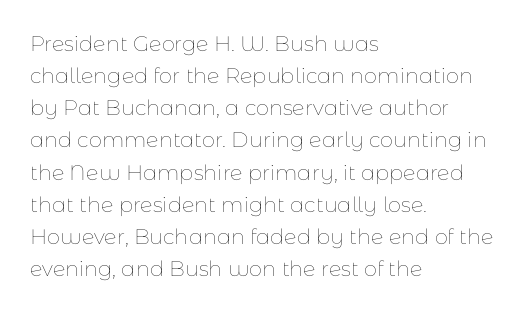
The image shows 21 px text type, upright; set left-aligned, normal line spacing (1.53x), normal letter spacing, not underlined.
